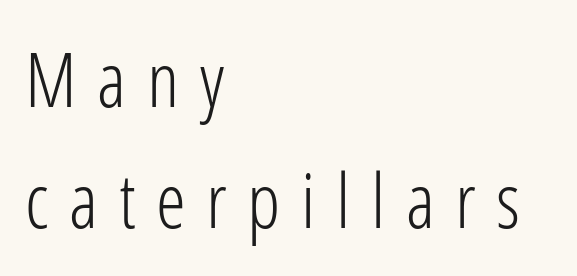
Q: Is the text bold? A: No.
Q: Is the text italic (slanted)? A: No, it is upright.
Q: Is the typeface a serif or a sans-serif typeface? A: Sans-serif.
Q: Is the text underlined? A: No.
Q: How is the paragraph aligned? A: Left-aligned.
Q: Is the spacing between letters normal or unusually wide? A: Unusually wide.
Q: Is the spacing between lines tight, normal or loose? A: Normal.
Q: Width (condensed, normal, or wide)? A: Condensed.
Q: Stroke contrast? A: Low.
Q: x-height? A: Medium.
Q: Monospaced? A: No.
